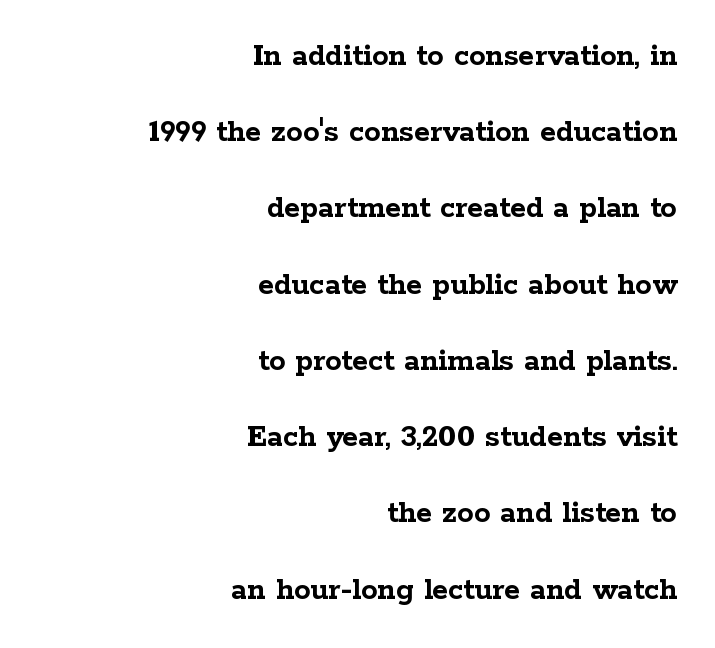
The image shows 33 px semibold, wide serif type, upright; set right-aligned, loose line spacing (2.31x), normal letter spacing, not underlined; low stroke contrast and a medium x-height.
